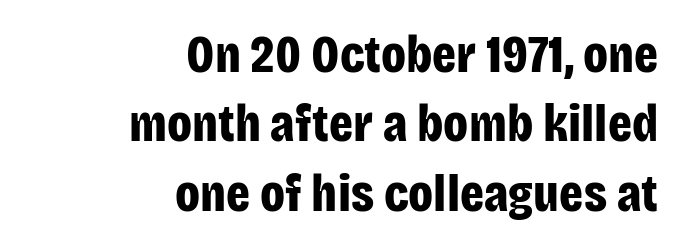
{"serif": "no", "italic": "no", "bold": "yes", "weight": "bold", "width": "condensed", "stroke_contrast": "low", "x_height": "large", "monospaced": "no", "underline": "no", "align": "right", "line_spacing": "normal", "line_spacing_ratio": 1.31, "letter_spacing": "normal", "letter_spacing_em": 0.0, "glyph_px": 53}
